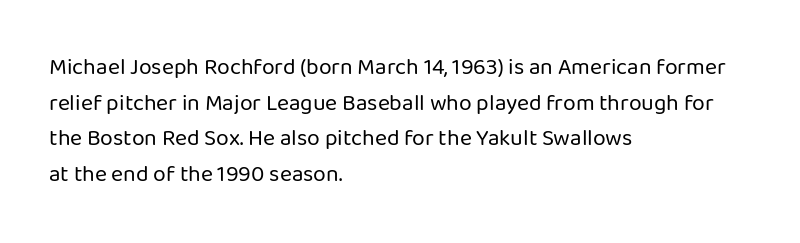
The image shows 23 px text type, upright; set left-aligned, normal line spacing (1.55x), normal letter spacing, not underlined.
